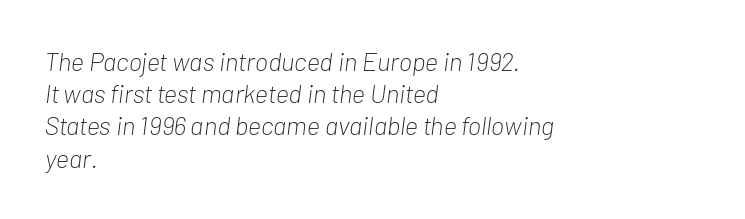
The strokes are not fattened; the text isn't bold. Every character sits at an angle, as italics do. The strip under each line holds only bare page. These lines keep a tight, regular rhythm from letter to letter. Compared with a centered layout, this one pins lines to the left instead.
